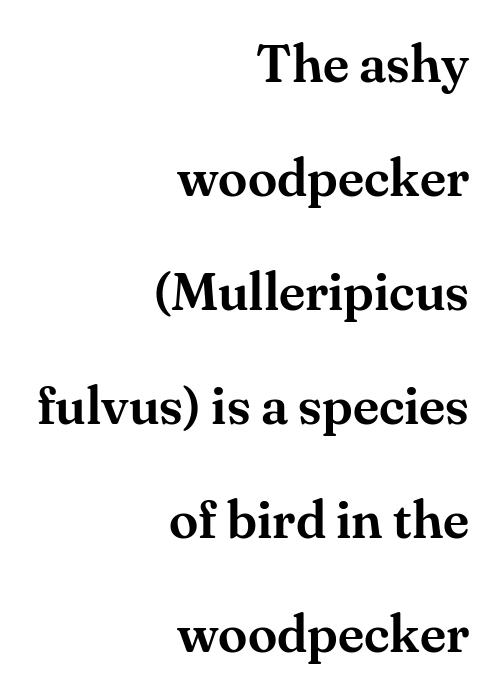
{"serif": "yes", "italic": "no", "width": "normal", "stroke_contrast": "medium", "x_height": "small", "monospaced": "no", "underline": "no", "align": "right", "line_spacing": "loose", "line_spacing_ratio": 2.15, "letter_spacing": "normal", "letter_spacing_em": 0.0, "glyph_px": 53}
